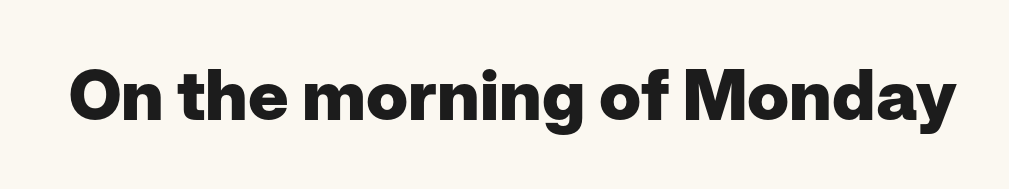
The image shows 70 px heavy sans-serif type, upright; set normal letter spacing, not underlined; low stroke contrast and a medium x-height.
